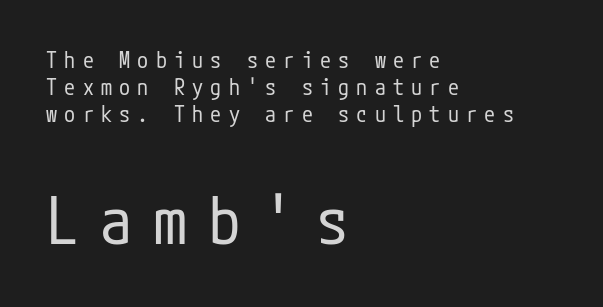
The image shows 65 px regular-weight, condensed sans-serif type, upright; set left-aligned, line spacing 1.23x, unusually wide letter spacing (+0.33 em), not underlined; the second (bottom) block is 2.95x larger; low stroke contrast and a medium x-height.
